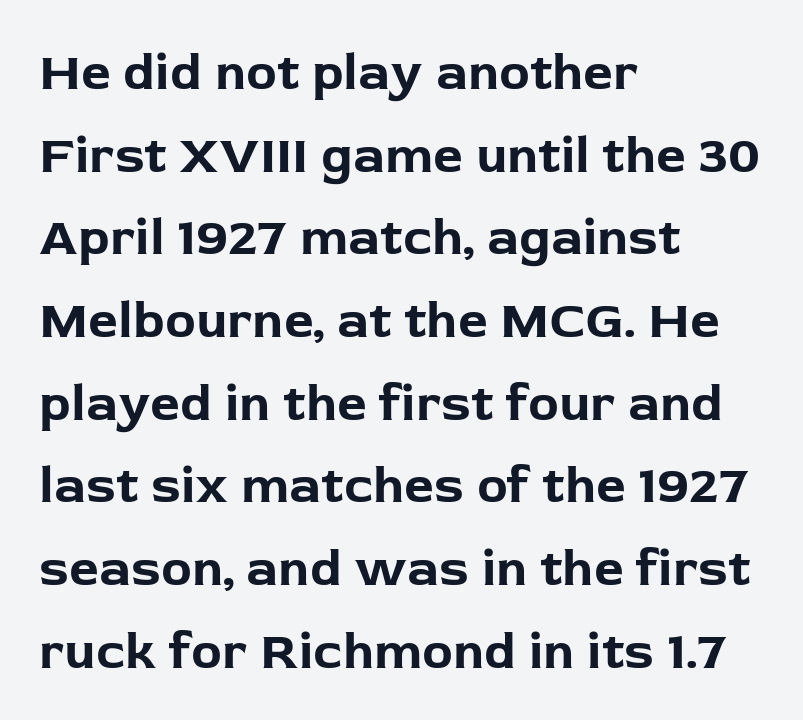
Q: Is the text bold? A: Yes.
Q: Is the text italic (slanted)? A: No, it is upright.
Q: Is the typeface a serif or a sans-serif typeface? A: Sans-serif.
Q: Is the text underlined? A: No.
Q: How is the paragraph aligned? A: Left-aligned.
Q: Is the spacing between letters normal or unusually wide? A: Normal.
Q: Is the spacing between lines tight, normal or loose? A: Normal.
Q: Width (condensed, normal, or wide)? A: Normal.
Q: Stroke contrast? A: Low.
Q: x-height? A: Medium.
Q: Monospaced? A: No.
